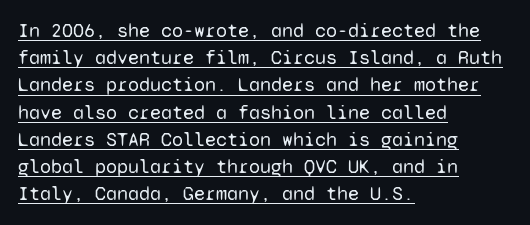
Q: Is the text bold? A: No.
Q: Is the text italic (slanted)? A: No, it is upright.
Q: Is the text underlined? A: Yes.
Q: How is the paragraph aligned? A: Left-aligned.
Q: Is the spacing between letters normal or unusually wide? A: Normal.
Q: Is the spacing between lines tight, normal or loose? A: Normal.
